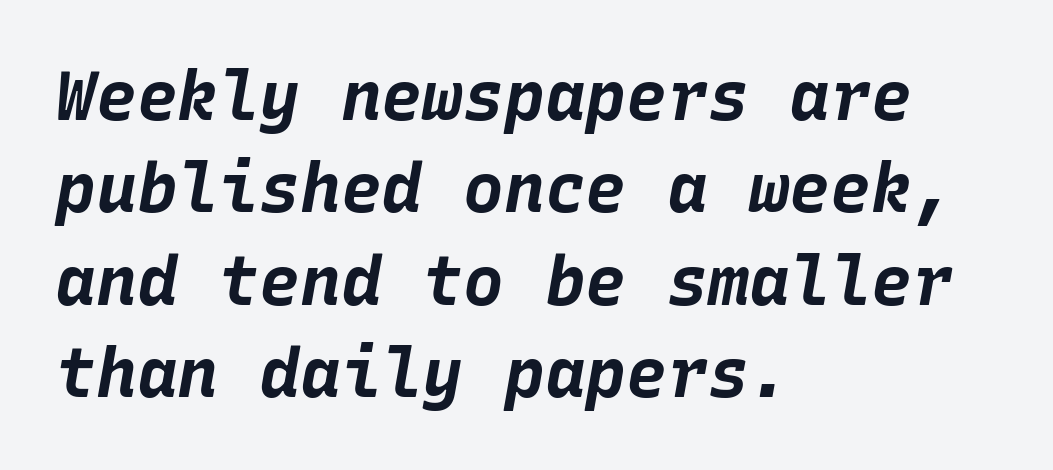
Q: Is the text bold? A: Yes.
Q: Is the text italic (slanted)? A: Yes, it leans right by about 10 degrees.
Q: Is the text underlined? A: No.
Q: How is the paragraph aligned? A: Left-aligned.
Q: Is the spacing between letters normal or unusually wide? A: Normal.
Q: Is the spacing between lines tight, normal or loose? A: Normal.
Q: Width (condensed, normal, or wide)? A: Normal.
Q: Stroke contrast? A: Low.
Q: x-height? A: Large.
Q: Monospaced? A: Yes.
